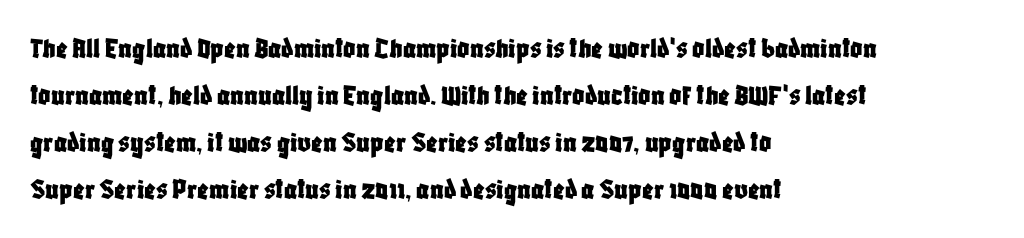
The rendering anchors every line to the left-hand side. The font family rendered here belongs to the sans-serif group. Honestly, the letter spacing is just normal — you wouldn't notice it. The rendering uses natural spacing where letterforms have individual widths. Posture: upright roman. This block has exactly the height ordinary leading produces.
